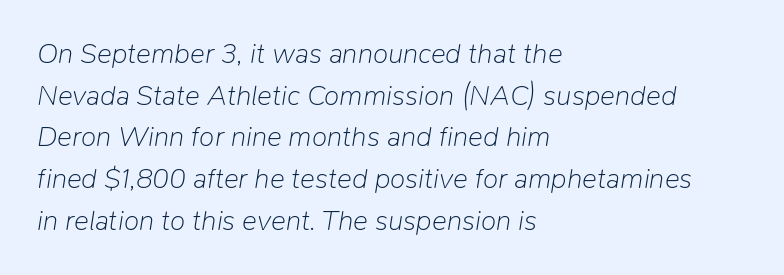
{"italic": "yes", "lean": "right", "slant_degrees": 9, "bold": "no", "weight": "light", "width": "normal", "stroke_contrast": "low", "x_height": "medium", "monospaced": "no", "underline": "no", "align": "left", "line_spacing": "normal", "line_spacing_ratio": 1.49, "letter_spacing": "normal", "letter_spacing_em": 0.0, "glyph_px": 28}
